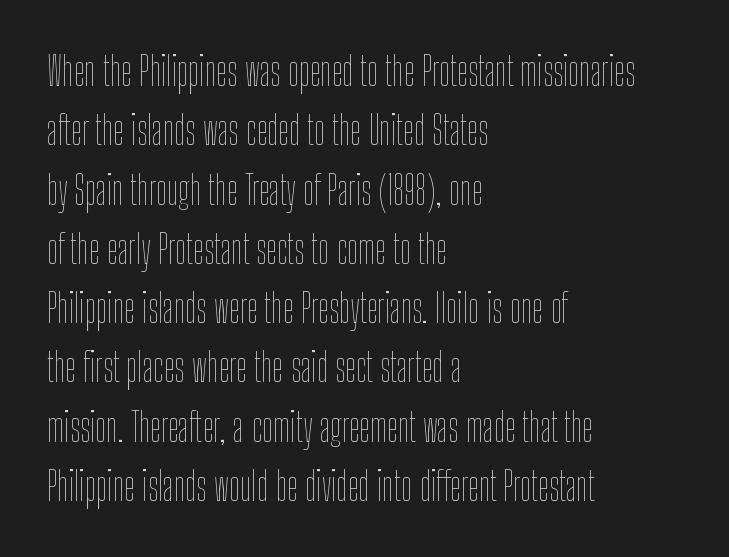
{"italic": "no", "bold": "no", "weight": "thin", "width": "condensed", "stroke_contrast": "low", "x_height": "medium", "monospaced": "no", "underline": "no", "align": "left", "line_spacing": "normal", "line_spacing_ratio": 1.52, "letter_spacing": "normal", "letter_spacing_em": 0.0, "glyph_px": 39}
